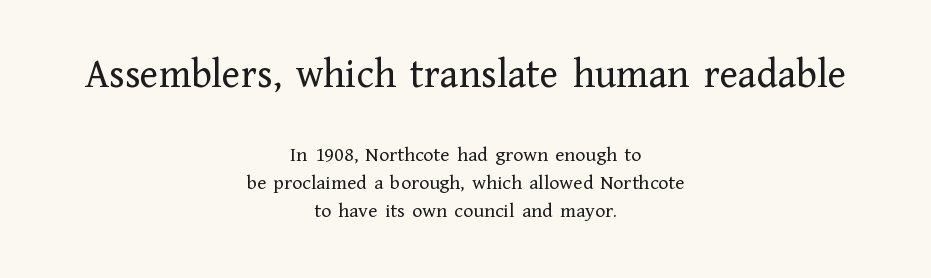
{"serif": "yes", "italic": "no", "bold": "no", "weight": "regular", "width": "normal", "stroke_contrast": "low", "x_height": "medium", "monospaced": "no", "underline": "no", "align": "center", "line_spacing": "normal", "line_spacing_ratio": 1.34, "letter_spacing": "normal", "letter_spacing_em": 0.0, "larger_block": "first", "size_ratio": 2.0, "glyph_px": 42}
